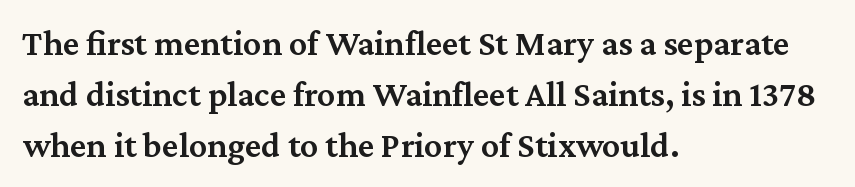
{"serif": "yes", "italic": "no", "bold": "semi", "weight": "semibold", "width": "normal", "stroke_contrast": "medium", "x_height": "medium", "monospaced": "no", "underline": "no", "align": "left", "line_spacing": "normal", "line_spacing_ratio": 1.41, "letter_spacing": "normal", "letter_spacing_em": 0.0, "glyph_px": 36}
